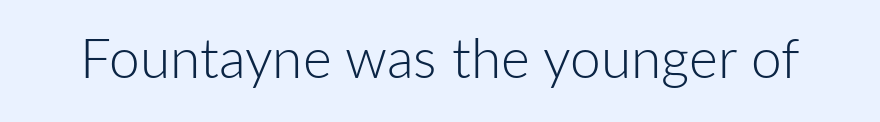
{"serif": "no", "italic": "no", "bold": "no", "weight": "light", "width": "normal", "stroke_contrast": "low", "x_height": "medium", "monospaced": "no", "underline": "no", "letter_spacing": "normal", "letter_spacing_em": 0.0, "glyph_px": 55}
